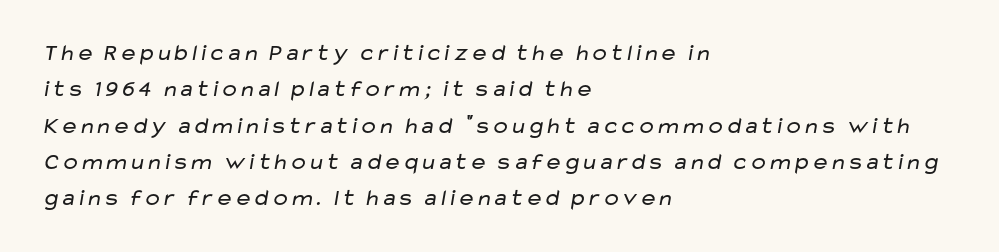
{"bold": "no", "underline": "no", "align": "left", "line_spacing": "normal", "line_spacing_ratio": 1.58, "letter_spacing": "normal", "letter_spacing_em": 0.0, "glyph_px": 23}
